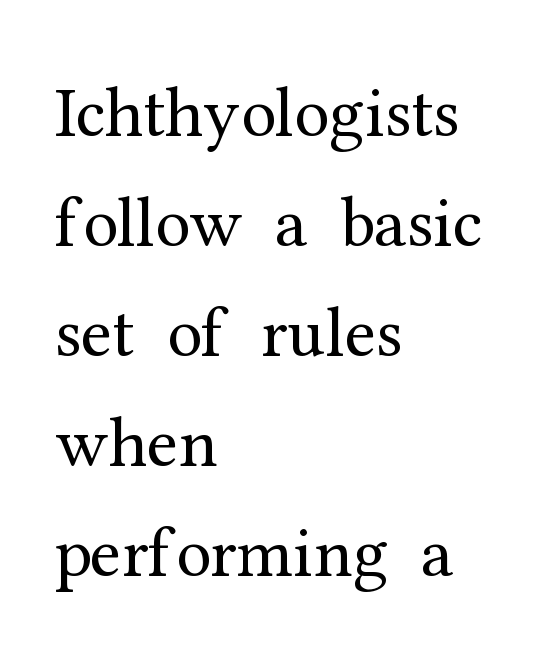
{"serif": "yes", "italic": "no", "bold": "no", "weight": "regular", "width": "normal", "stroke_contrast": "medium", "x_height": "medium", "monospaced": "no", "underline": "no", "align": "left", "line_spacing": "normal", "line_spacing_ratio": 1.55, "letter_spacing": "normal", "letter_spacing_em": 0.0, "glyph_px": 71}
